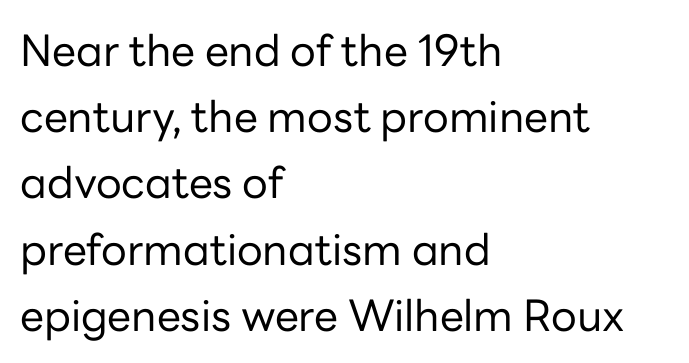
The image shows 43 px regular-weight sans-serif type, upright; set left-aligned, normal line spacing (1.54x), normal letter spacing, not underlined; low stroke contrast and a medium x-height.
